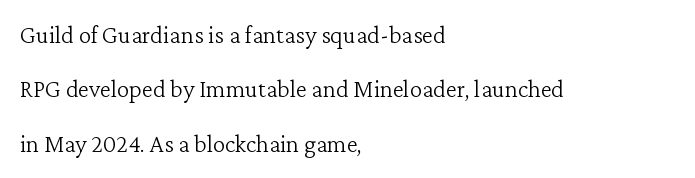
{"italic": "no", "bold": "no", "underline": "no", "align": "left", "line_spacing": "loose", "line_spacing_ratio": 2.18, "letter_spacing": "normal", "letter_spacing_em": 0.0, "glyph_px": 25}
